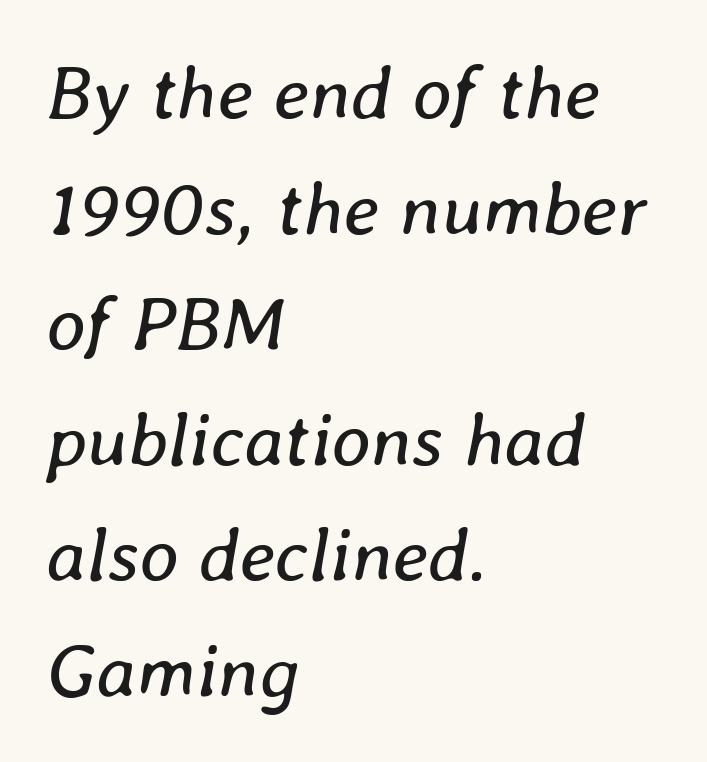
Q: Is the text bold? A: No.
Q: Is the text italic (slanted)? A: Yes, it leans right by about 8 degrees.
Q: Is the text underlined? A: No.
Q: How is the paragraph aligned? A: Left-aligned.
Q: Is the spacing between letters normal or unusually wide? A: Normal.
Q: Is the spacing between lines tight, normal or loose? A: Normal.
Q: Width (condensed, normal, or wide)? A: Normal.
Q: Stroke contrast? A: Low.
Q: x-height? A: Medium.
Q: Monospaced? A: No.
